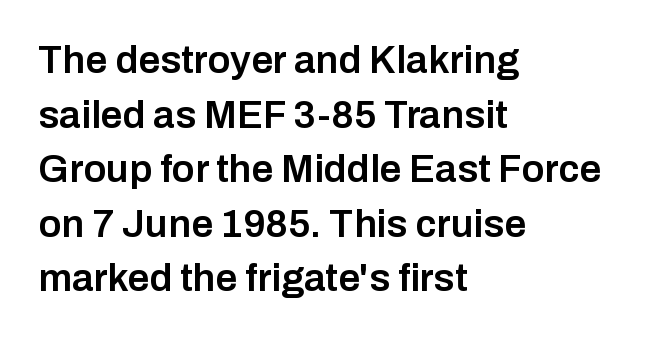
The image shows 39 px semibold sans-serif type, upright; set left-aligned, normal line spacing (1.4x), normal letter spacing, not underlined; low stroke contrast and a medium x-height.
